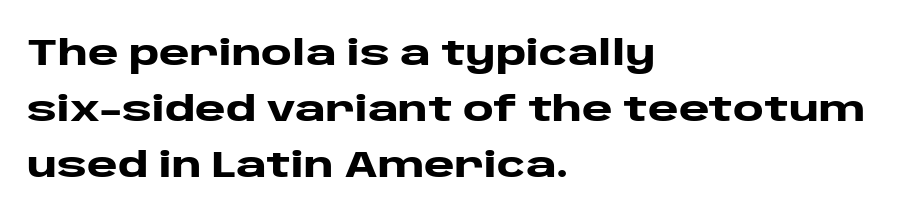
Q: Is the text bold? A: Yes.
Q: Is the text italic (slanted)? A: No, it is upright.
Q: Is the typeface a serif or a sans-serif typeface? A: Sans-serif.
Q: Is the text underlined? A: No.
Q: How is the paragraph aligned? A: Left-aligned.
Q: Is the spacing between letters normal or unusually wide? A: Normal.
Q: Is the spacing between lines tight, normal or loose? A: Normal.
Q: Width (condensed, normal, or wide)? A: Wide.
Q: Stroke contrast? A: Low.
Q: x-height? A: Large.
Q: Monospaced? A: No.
